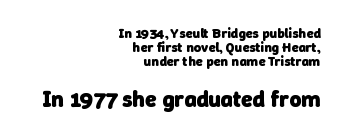
The image shows 23 px bold type; set right-aligned, tight line spacing (1.0x), normal letter spacing, not underlined; the second (bottom) block is 1.64x larger.
